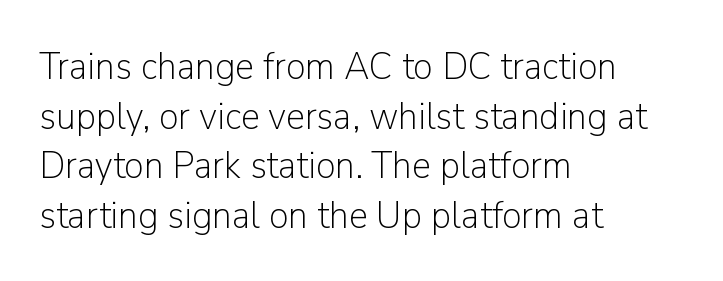
Typeset ragged right — the left edge is the straight one. Each row of text sits above clean, open space. The weight tops out at a normal text grade. Nobody touched the tracking dial on this one. This sample keeps an unexceptional amount of space between lines.
